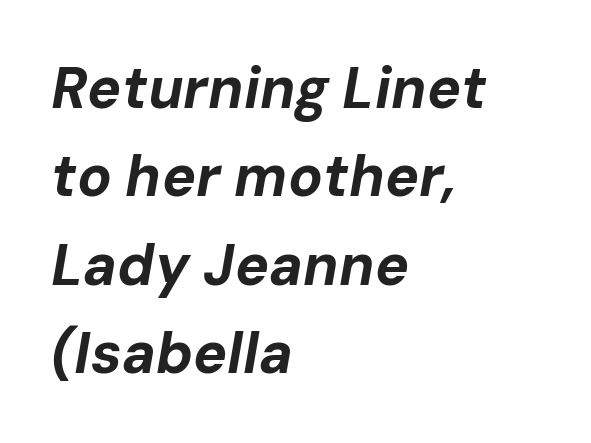
The image shows 57 px bold type, italic (leaning right); set left-aligned, normal line spacing (1.55x), normal letter spacing, not underlined; low stroke contrast and a medium x-height.
